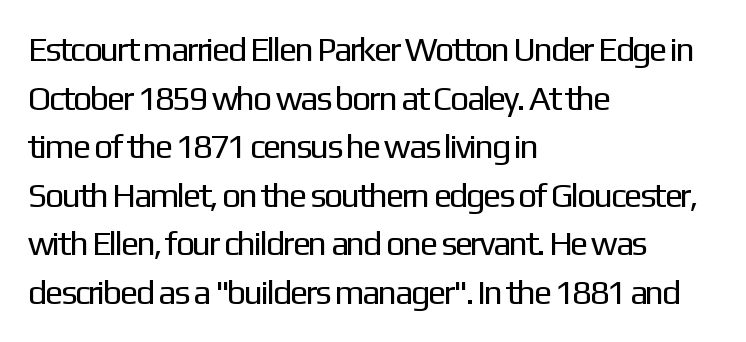
{"serif": "no", "italic": "no", "bold": "no", "weight": "regular", "width": "normal", "stroke_contrast": "low", "x_height": "medium", "monospaced": "no", "underline": "no", "align": "left", "line_spacing": "normal", "line_spacing_ratio": 1.43, "letter_spacing": "normal", "letter_spacing_em": 0.0, "glyph_px": 34}
